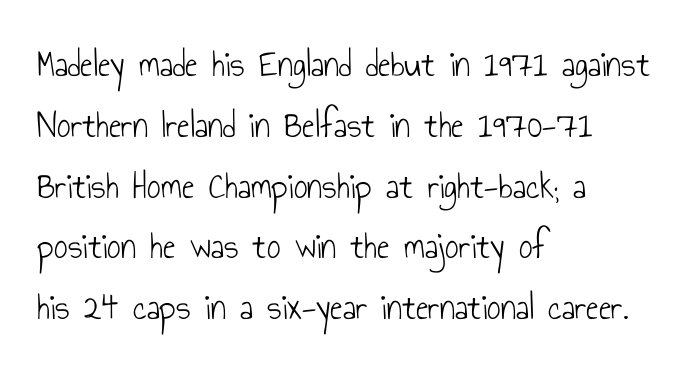
{"serif": "no", "italic": "no", "bold": "no", "weight": "light", "width": "condensed", "stroke_contrast": "low", "x_height": "small", "monospaced": "no", "underline": "no", "align": "left", "line_spacing": "normal", "line_spacing_ratio": 1.6, "letter_spacing": "normal", "letter_spacing_em": 0.0, "glyph_px": 38}
